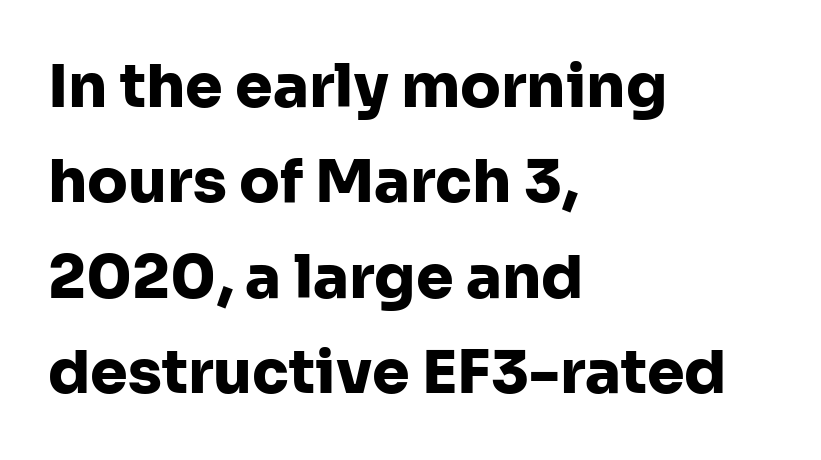
The image shows 60 px heavy sans-serif type, upright; set left-aligned, normal line spacing (1.59x), normal letter spacing, not underlined; low stroke contrast and a medium x-height.
